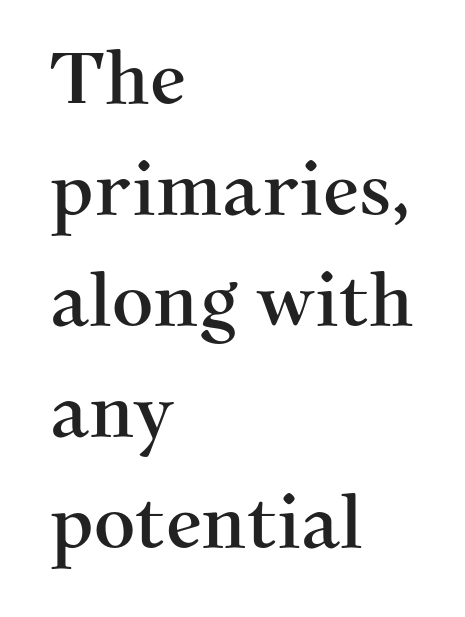
In terms of letterspacing, this is plain default setting. These lines are set flush left with a ragged right edge. The typography opts for an upright posture over an oblique one. The typeface chosen for these lines features serifs. The area under the type is left untouched.
